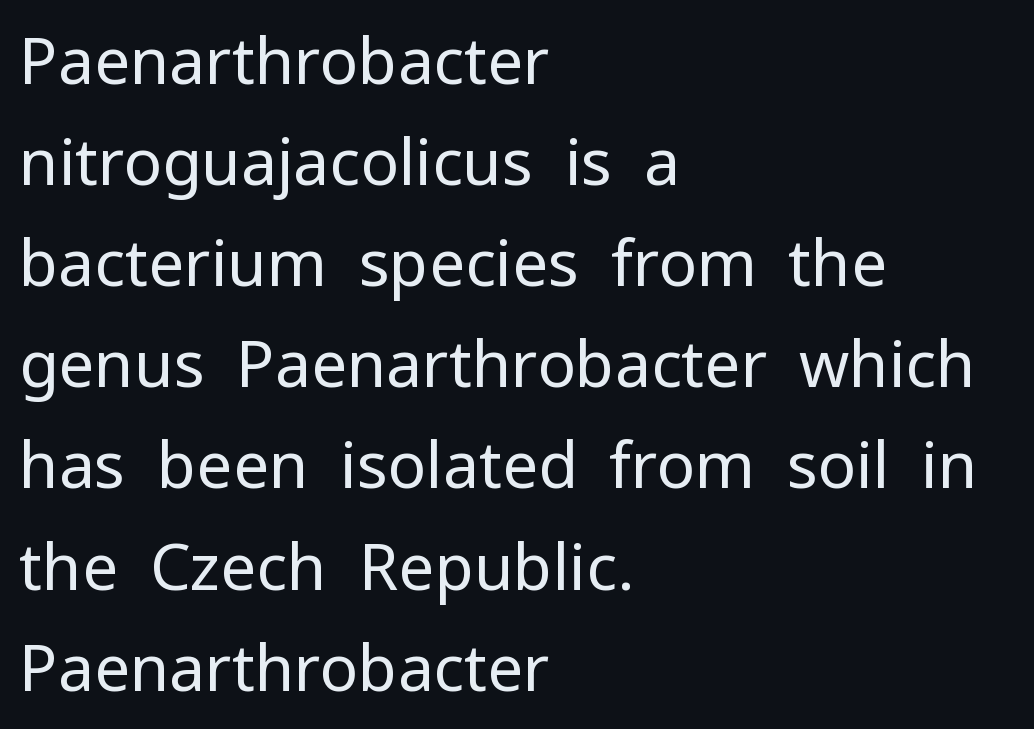
The image shows 64 px regular-weight sans-serif type, upright; set left-aligned, normal line spacing (1.58x), normal letter spacing, not underlined; low stroke contrast and a medium x-height.
